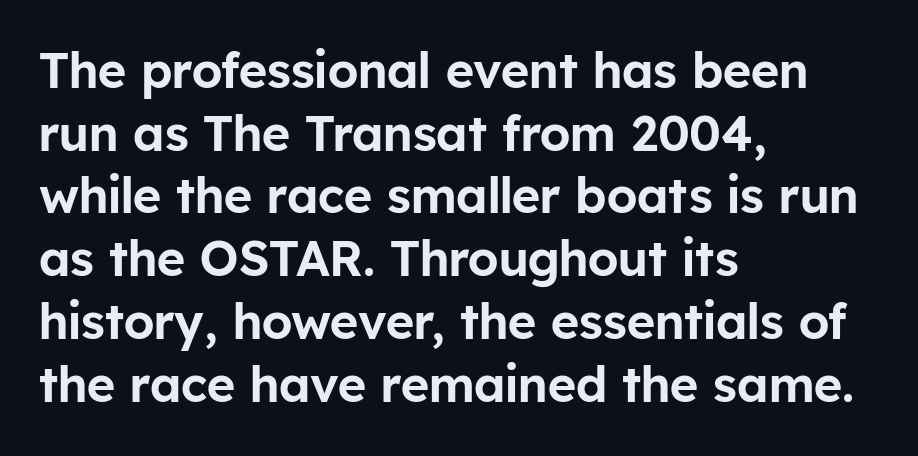
The image shows 49 px sans-serif type, upright; set left-aligned, normal line spacing (1.28x), normal letter spacing, not underlined; low stroke contrast and a medium x-height.
